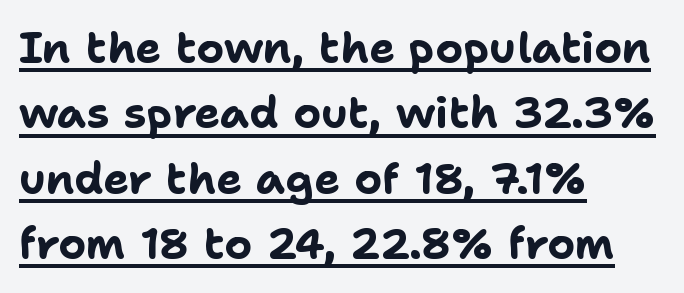
{"serif": "no", "italic": "no", "bold": "yes", "weight": "bold", "width": "normal", "stroke_contrast": "low", "x_height": "medium", "monospaced": "no", "underline": "yes", "align": "left", "line_spacing": "normal", "line_spacing_ratio": 1.52, "letter_spacing": "normal", "letter_spacing_em": 0.0, "glyph_px": 43}
